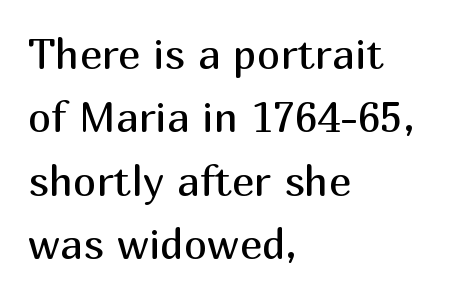
{"serif": "no", "italic": "no", "bold": "no", "weight": "regular", "width": "normal", "stroke_contrast": "medium", "x_height": "medium", "monospaced": "no", "underline": "no", "align": "left", "line_spacing": "normal", "line_spacing_ratio": 1.51, "letter_spacing": "normal", "letter_spacing_em": 0.0, "glyph_px": 42}
